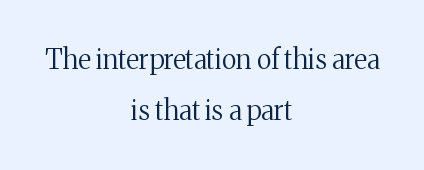
Q: Is the text bold? A: No.
Q: Is the text italic (slanted)? A: No, it is upright.
Q: Is the text underlined? A: No.
Q: How is the paragraph aligned? A: Centered.
Q: Is the spacing between letters normal or unusually wide? A: Normal.
